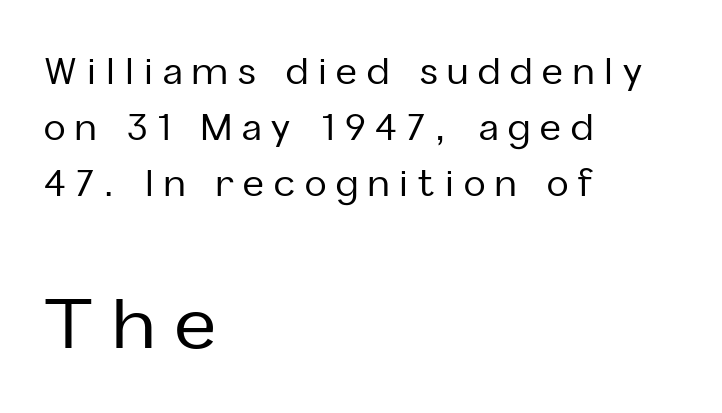
Two sizes are in play, and the larger belongs to the second block. This rendering widens character spacing well past its baseline value. This is roman type, the default non-slanted kind. The letters advance in unequal steps, a hallmark of proportional type.
